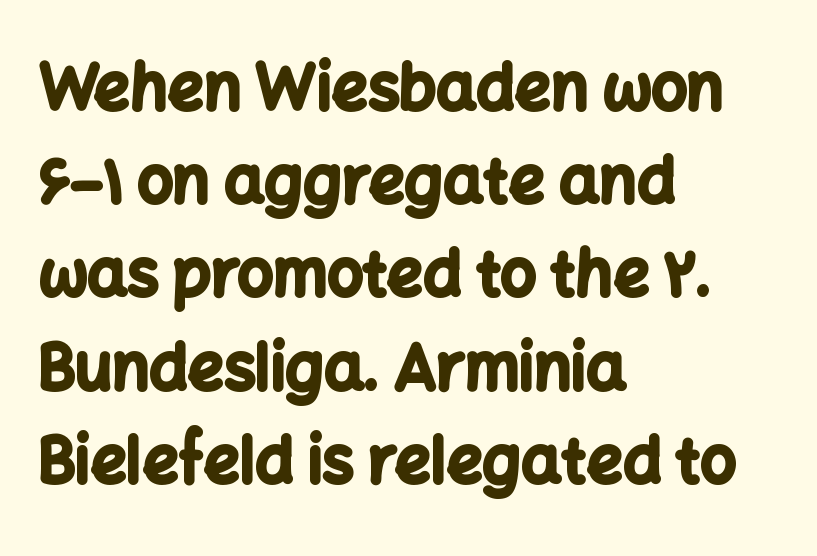
Q: Is the text bold? A: Yes.
Q: Is the text italic (slanted)? A: No, it is upright.
Q: Is the typeface a serif or a sans-serif typeface? A: Sans-serif.
Q: Is the text underlined? A: No.
Q: How is the paragraph aligned? A: Left-aligned.
Q: Is the spacing between letters normal or unusually wide? A: Normal.
Q: Is the spacing between lines tight, normal or loose? A: Normal.
Q: Width (condensed, normal, or wide)? A: Normal.
Q: Stroke contrast? A: Low.
Q: x-height? A: Medium.
Q: Monospaced? A: No.
